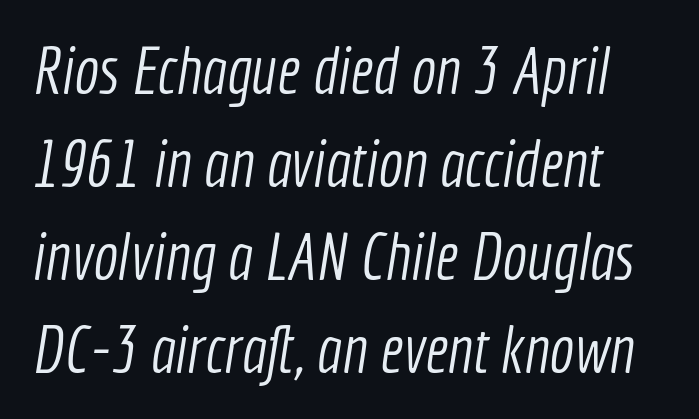
Q: Is the text bold? A: No.
Q: Is the typeface a serif or a sans-serif typeface? A: Sans-serif.
Q: Is the text underlined? A: No.
Q: How is the paragraph aligned? A: Left-aligned.
Q: Is the spacing between letters normal or unusually wide? A: Normal.
Q: Is the spacing between lines tight, normal or loose? A: Normal.
Q: Width (condensed, normal, or wide)? A: Condensed.
Q: x-height? A: Medium.
Q: Monospaced? A: No.
